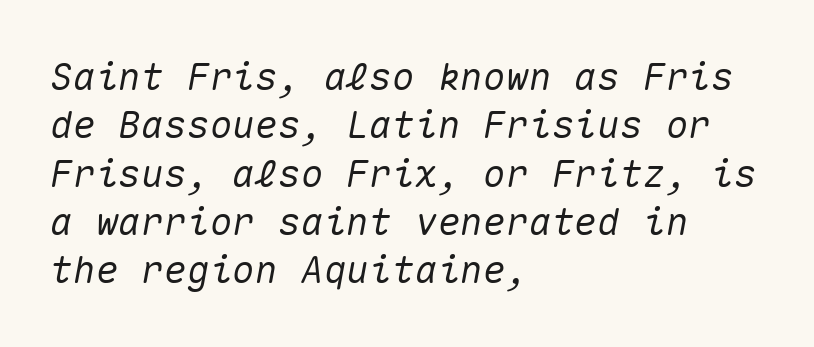
Which margin do the lines hug? The left one — the right edge is uneven. The line texture is even and compact thanks to regular tracking. Does the lettering tilt? It does — this is italic. Summary of vertical rhythm: regular, with standard interline spacing.
